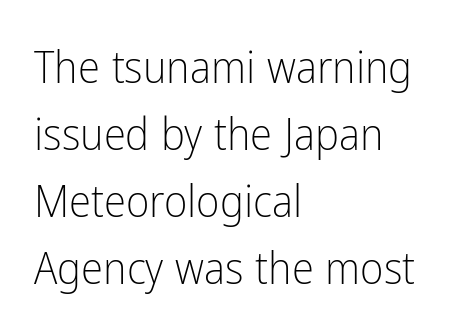
Do the characters align in a grid? No, the font is proportional. Italic: no, the glyphs are upright roman. In terms of leading, this rendering sits right in the middle. The space beneath each line is pristine and unruled. The letters carry no serifs — their stems end cleanly without finishing strokes.
